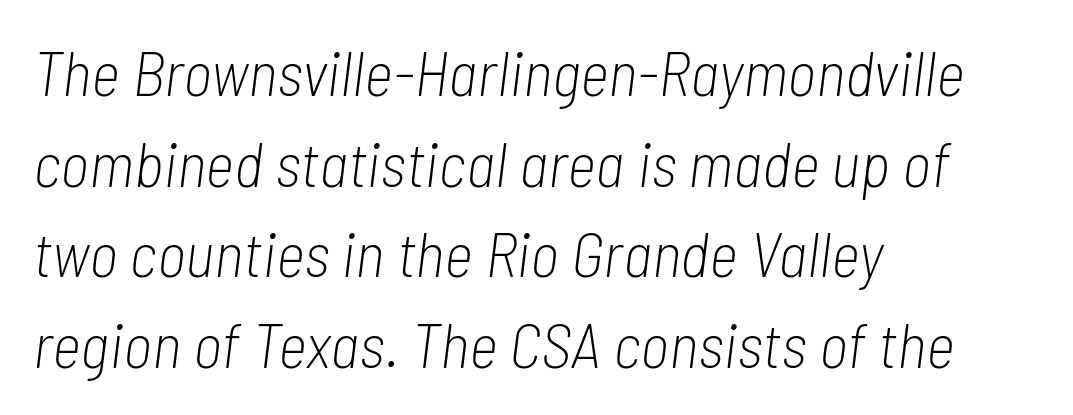
Q: Is the text bold? A: No.
Q: Is the text italic (slanted)? A: Yes, it leans right by about 7 degrees.
Q: Is the text underlined? A: No.
Q: How is the paragraph aligned? A: Left-aligned.
Q: Is the spacing between letters normal or unusually wide? A: Normal.
Q: Is the spacing between lines tight, normal or loose? A: Normal.
Q: Width (condensed, normal, or wide)? A: Condensed.
Q: Stroke contrast? A: Low.
Q: x-height? A: Medium.
Q: Monospaced? A: No.
